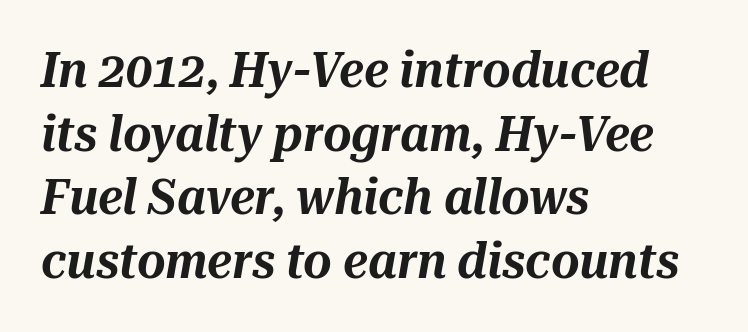
Q: Is the text italic (slanted)? A: Yes, it leans right by about 10 degrees.
Q: Is the text underlined? A: No.
Q: How is the paragraph aligned? A: Left-aligned.
Q: Is the spacing between letters normal or unusually wide? A: Normal.
Q: Is the spacing between lines tight, normal or loose? A: Normal.
Q: Width (condensed, normal, or wide)? A: Normal.
Q: Stroke contrast? A: Medium.
Q: x-height? A: Medium.
Q: Monospaced? A: No.
